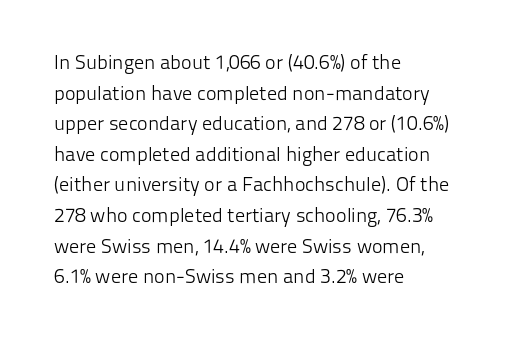
The image shows 20 px text type, upright; set left-aligned, normal line spacing (1.53x), normal letter spacing, not underlined.
